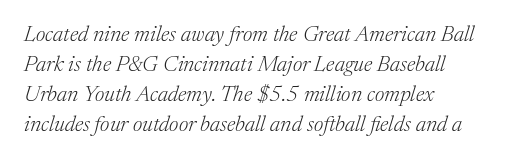
Q: Is the text bold? A: No.
Q: Is the text italic (slanted)? A: Yes, it leans right by about 17 degrees.
Q: Is the text underlined? A: No.
Q: How is the paragraph aligned? A: Left-aligned.
Q: Is the spacing between letters normal or unusually wide? A: Normal.
Q: Is the spacing between lines tight, normal or loose? A: Normal.
